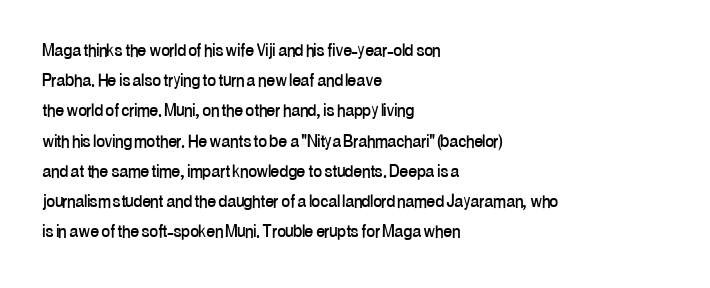
The image shows 21 px text type, upright; set left-aligned, normal line spacing (1.44x), normal letter spacing, not underlined.
